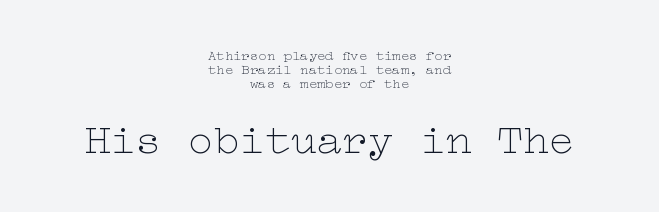
The image shows 43 px thin, wide type, upright; set centered, tight line spacing (1.0x), normal letter spacing, not underlined; the second (bottom) block is 3.07x larger; low stroke contrast and a medium x-height.
